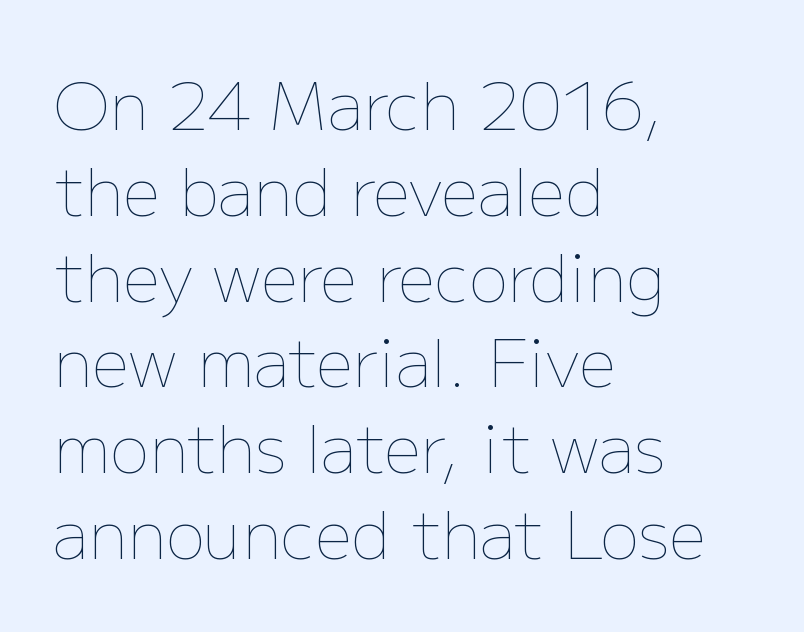
{"italic": "no", "bold": "no", "weight": "thin", "width": "normal", "stroke_contrast": "low", "x_height": "medium", "monospaced": "no", "underline": "no", "align": "left", "line_spacing": "normal", "line_spacing_ratio": 1.3, "letter_spacing": "normal", "letter_spacing_em": 0.0, "glyph_px": 66}
